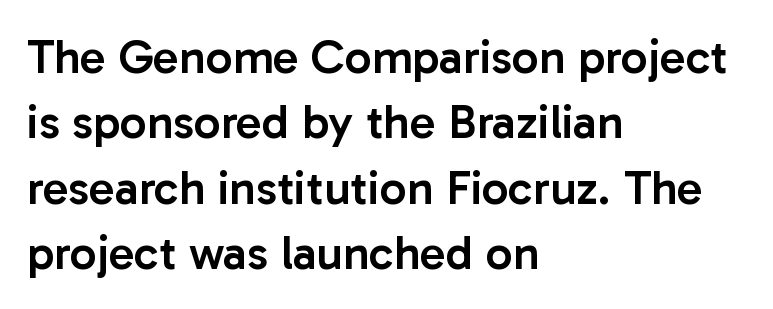
The image shows 48 px semibold sans-serif type, upright; set left-aligned, normal line spacing (1.36x), normal letter spacing, not underlined; low stroke contrast and a medium x-height.
